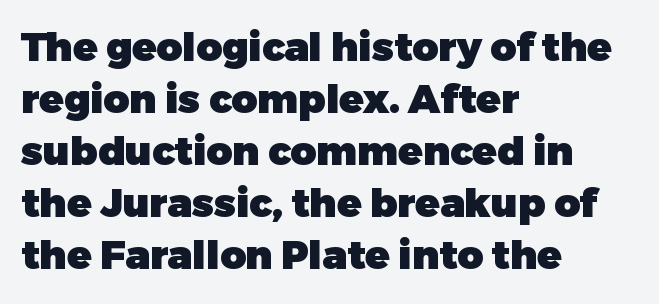
Nope, not italic — everything's standing straight. The lines are quadded left. The passage shown is emphatically bold. The letters carry no serifs — their stems end cleanly without finishing strokes. Leading: standard.
